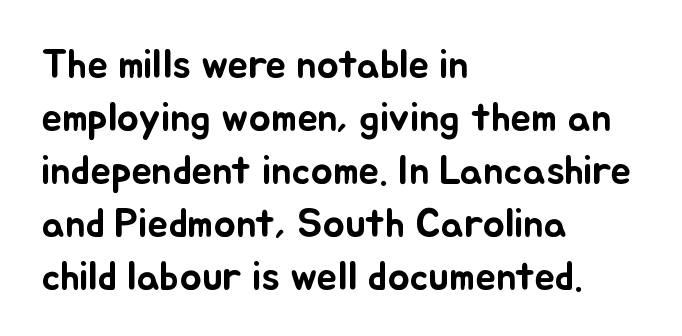
Q: Is the text italic (slanted)? A: No, it is upright.
Q: Is the text underlined? A: No.
Q: How is the paragraph aligned? A: Left-aligned.
Q: Is the spacing between letters normal or unusually wide? A: Normal.
Q: Is the spacing between lines tight, normal or loose? A: Normal.
Q: Width (condensed, normal, or wide)? A: Normal.
Q: Stroke contrast? A: Low.
Q: x-height? A: Small.
Q: Monospaced? A: No.
